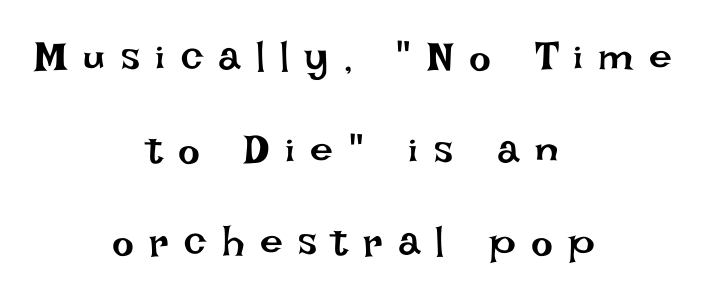
Q: Is the text bold? A: No.
Q: Is the text italic (slanted)? A: No, it is upright.
Q: Is the text underlined? A: No.
Q: How is the paragraph aligned? A: Centered.
Q: Is the spacing between letters normal or unusually wide? A: Unusually wide.
Q: Is the spacing between lines tight, normal or loose? A: Loose.
Q: Width (condensed, normal, or wide)? A: Normal.
Q: Stroke contrast? A: Low.
Q: x-height? A: Large.
Q: Monospaced? A: No.
